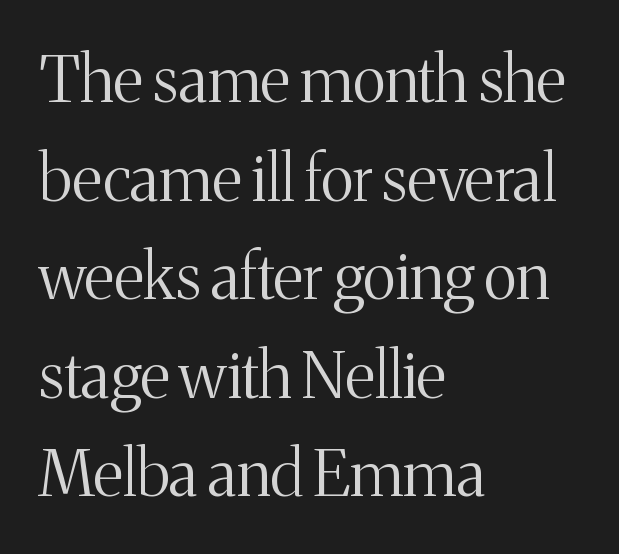
{"serif": "yes", "italic": "no", "bold": "no", "weight": "light", "width": "normal", "stroke_contrast": "medium", "x_height": "medium", "monospaced": "no", "underline": "no", "align": "left", "line_spacing": "normal", "line_spacing_ratio": 1.54, "letter_spacing": "normal", "letter_spacing_em": 0.0, "glyph_px": 64}
